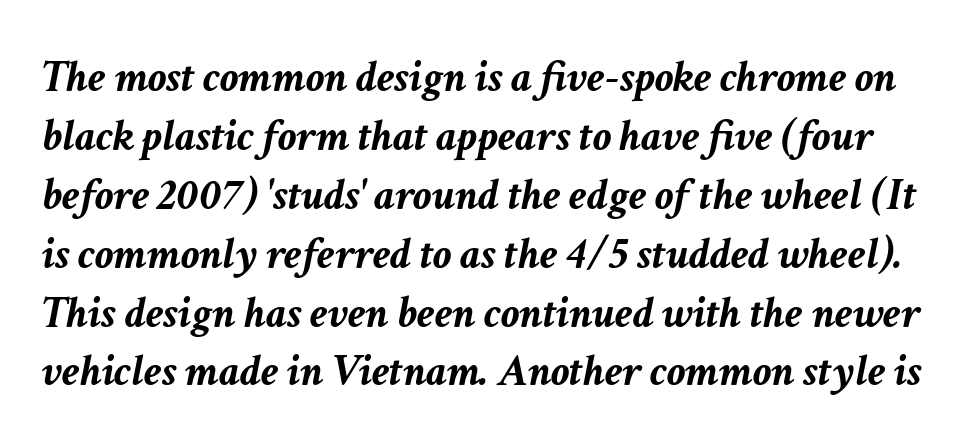
The font's italic variant was chosen for this text. Nobody touched the tracking dial on this one. Looks like regular typesetting: each glyph gets only the width it needs. Type without underlining. Rows of type keep a routine distance in the vertical direction. Caption: bold face, heavy strokes.
